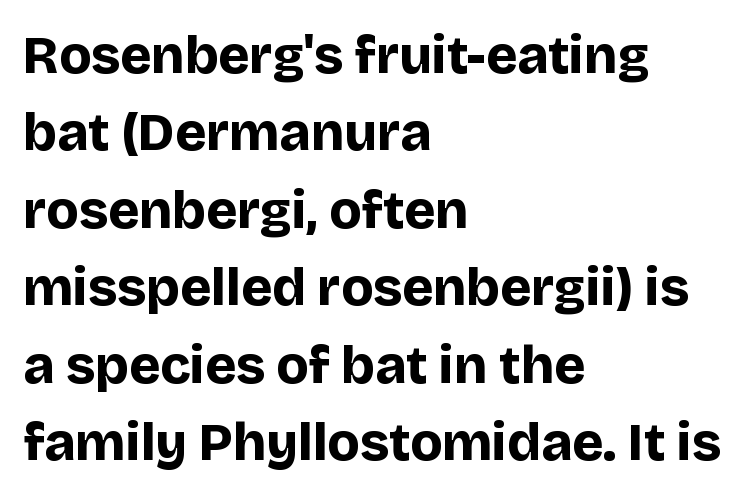
The image shows 53 px bold sans-serif type, upright; set left-aligned, normal line spacing (1.46x), normal letter spacing, not underlined; low stroke contrast and a large x-height.
